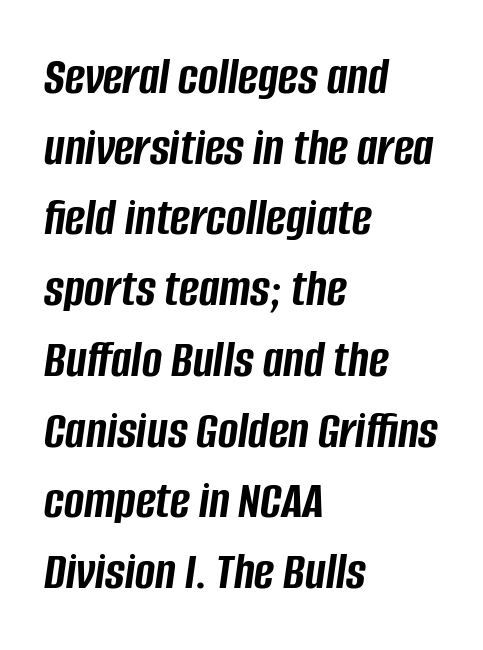
{"italic": "yes", "lean": "right", "slant_degrees": 8, "bold": "yes", "weight": "semibold", "width": "condensed", "stroke_contrast": "low", "x_height": "large", "monospaced": "no", "underline": "no", "align": "left", "line_spacing": "normal", "line_spacing_ratio": 1.31, "letter_spacing": "normal", "letter_spacing_em": 0.0, "glyph_px": 54}
